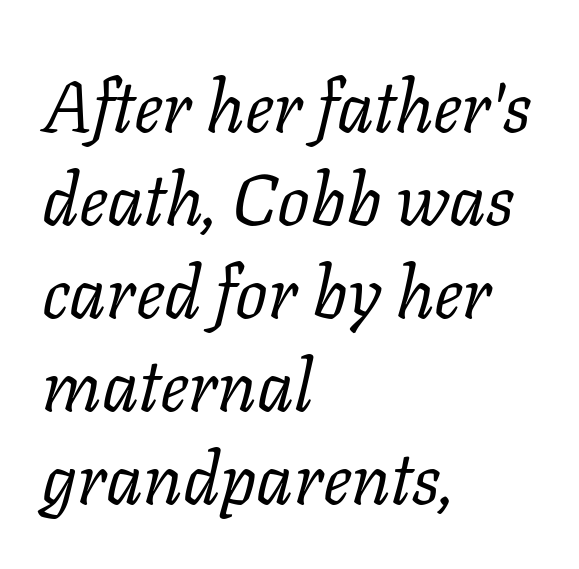
The image shows 72 px regular-weight serif type, italic (leaning right); set left-aligned, normal line spacing (1.29x), normal letter spacing, not underlined; low stroke contrast and a medium x-height.
